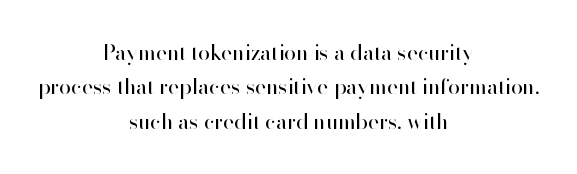
{"italic": "no", "bold": "no", "underline": "no", "align": "center", "line_spacing": "normal", "line_spacing_ratio": 1.64, "letter_spacing": "normal", "letter_spacing_em": 0.0, "glyph_px": 21}
